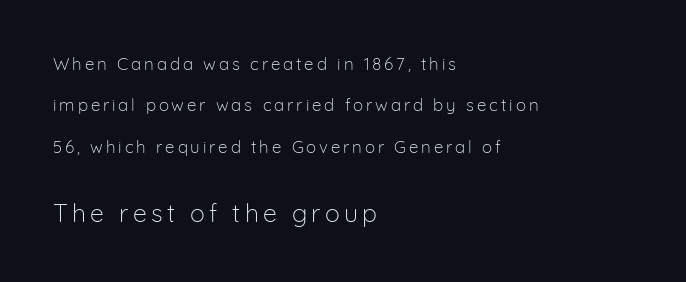
The image shows 25 px text type, upright; set left-aligned, loose line spacing (2.43x), not underlined; the second (bottom) block is 1.47x larger.
